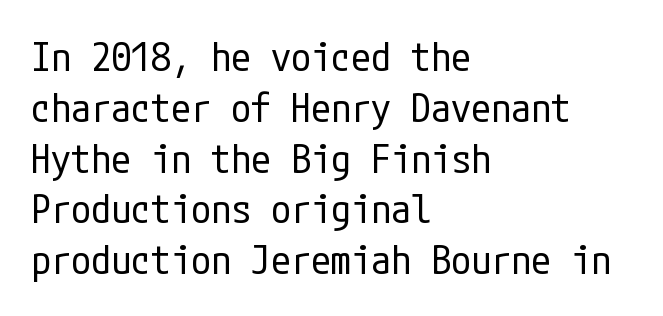
{"serif": "no", "italic": "no", "bold": "no", "weight": "regular", "width": "condensed", "stroke_contrast": "low", "x_height": "medium", "underline": "no", "align": "left", "line_spacing": "normal", "line_spacing_ratio": 1.27, "letter_spacing": "normal", "letter_spacing_em": 0.0, "glyph_px": 40}
